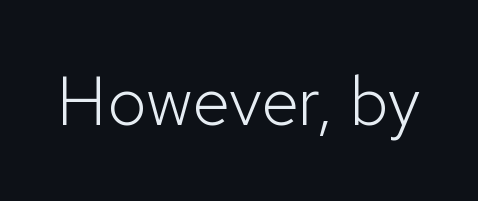
Weight: in the light-to-regular range. Quick note: underline off. The axis of the letterforms is exactly vertical. Think of a printed novel: that variable character pitch is what you see here. Check where the strokes stop: nothing finishes them off — pure sans. The line texture is even and compact thanks to regular tracking.
